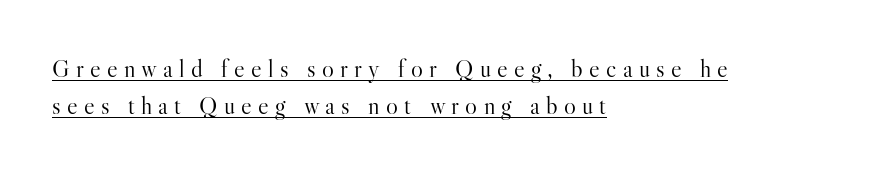
The image shows 25 px text type, upright; set left-aligned, normal line spacing (1.5x), unusually wide letter spacing (+0.25 em), underlined.
